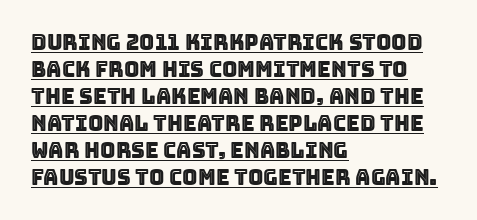
{"italic": "no", "underline": "yes", "align": "left", "line_spacing": "normal", "line_spacing_ratio": 1.29, "letter_spacing": "normal", "letter_spacing_em": 0.0, "glyph_px": 21}
